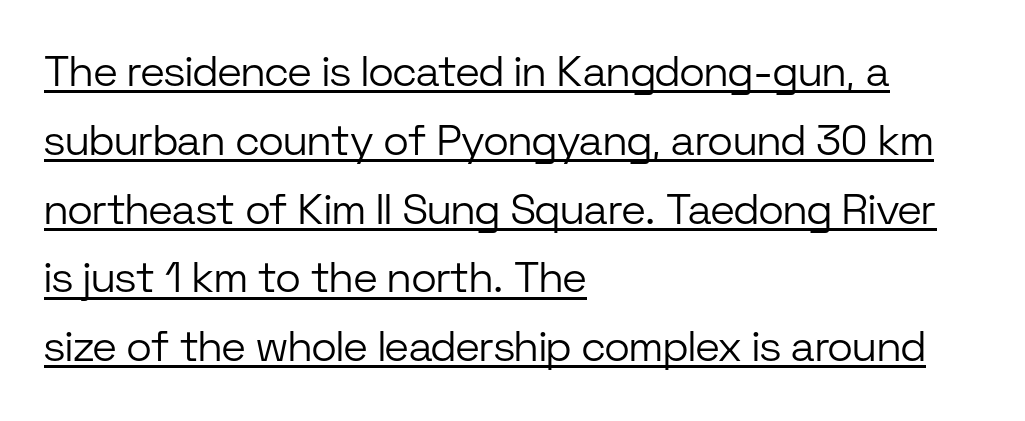
The image shows 43 px light sans-serif type, upright; set left-aligned, normal line spacing (1.6x), normal letter spacing, underlined; low stroke contrast and a medium x-height.
